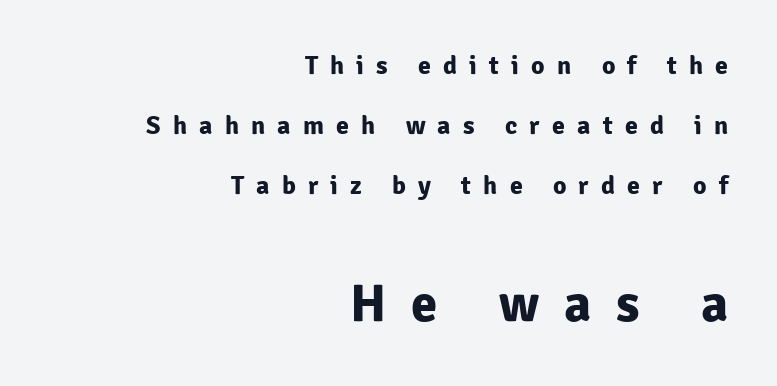
Does extra space separate the letters? Yes, quite a lot of it. Which margin do the lines hug? The right one — the left edge is uneven. The glyphs are unaccompanied by any horizontal stroke below them. How heavy is the stroke? Heavy — this is a bold. Font category for this specimen: sans-serif.
